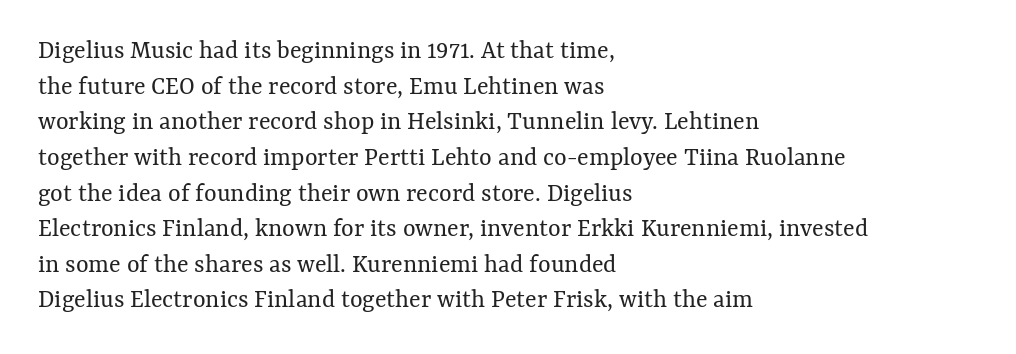
Notice how descenders clear the ascenders below comfortably — that's standard leading. Rule under the text: the space is simply empty. This rendering uses left alignment, leaving the right contour irregular. The type sits square on the baseline with zero lean. The font sits on the lighter half of the weight spectrum, regular included. The gaps between neighbouring characters are ordinary and unremarkable.
